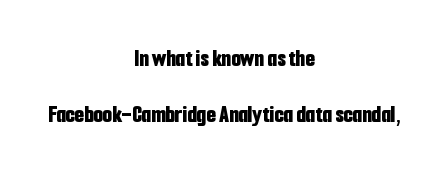
The font's upright variant was chosen for this text. In terms of letterspacing, this is plain default setting. Does the weight exceed regular? Yes, all the way to bold. The typesetter chose a symmetrical, centered arrangement here. Students, observe: this is what heavily led, spacious text looks like. Beneath every word, the page is bare.
